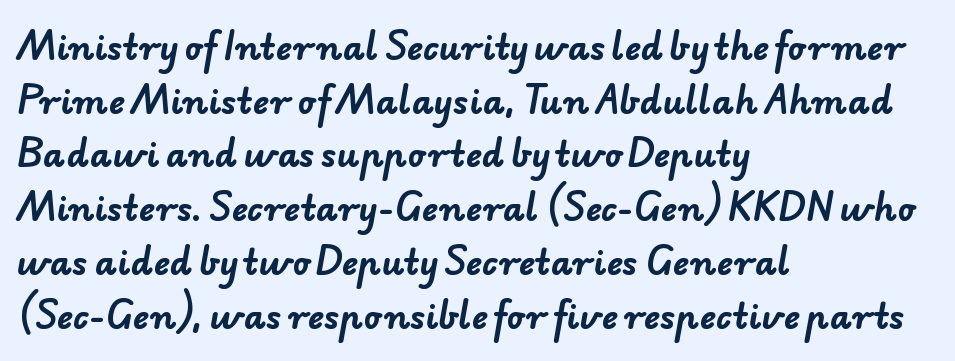
The image shows 34 px bold sans-serif type; set left-aligned, normal line spacing (1.58x), normal letter spacing, not underlined; low stroke contrast and a small x-height.
